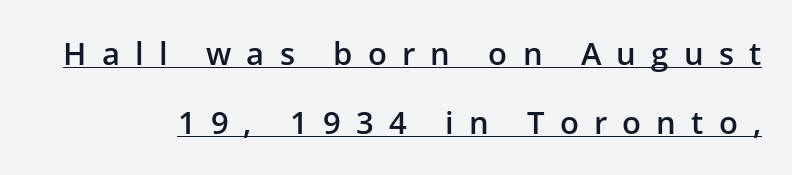
Q: Is the text bold? A: Semi-bold.
Q: Is the text italic (slanted)? A: No, it is upright.
Q: Is the typeface a serif or a sans-serif typeface? A: Sans-serif.
Q: Is the text underlined? A: Yes.
Q: Is the spacing between letters normal or unusually wide? A: Unusually wide.
Q: Is the spacing between lines tight, normal or loose? A: Loose.
Q: Width (condensed, normal, or wide)? A: Normal.
Q: Stroke contrast? A: Low.
Q: x-height? A: Medium.
Q: Monospaced? A: No.
